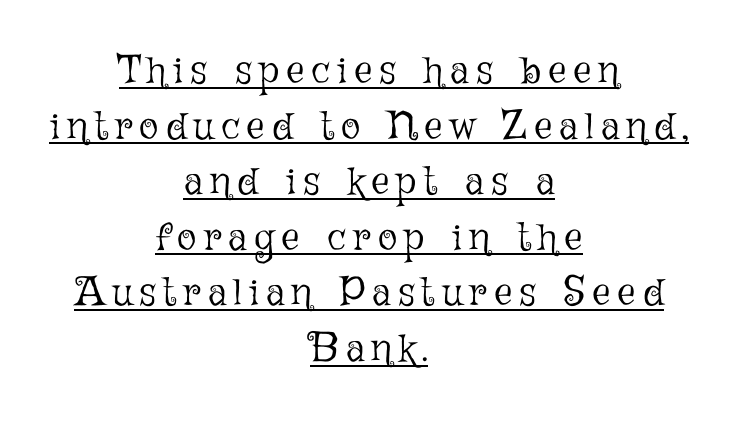
The image shows 40 px light type, upright; set centered, normal line spacing (1.39x), underlined; low stroke contrast and a medium x-height.
